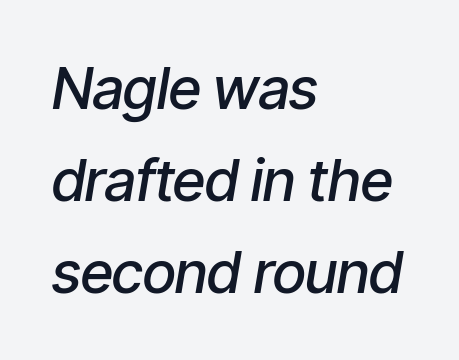
{"italic": "yes", "lean": "right", "slant_degrees": 9, "bold": "semi", "weight": "semibold", "width": "condensed", "stroke_contrast": "low", "x_height": "medium", "monospaced": "no", "underline": "no", "align": "left", "line_spacing": "normal", "line_spacing_ratio": 1.59, "letter_spacing": "normal", "letter_spacing_em": 0.0, "glyph_px": 58}
